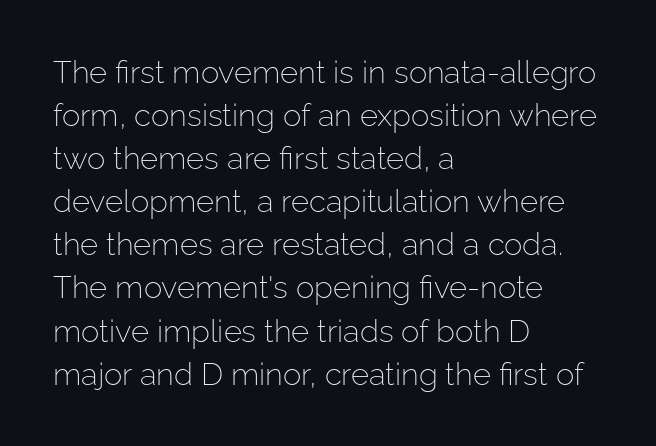
{"serif": "no", "italic": "no", "bold": "no", "weight": "light", "width": "normal", "stroke_contrast": "low", "x_height": "medium", "monospaced": "no", "underline": "no", "align": "left", "line_spacing": "normal", "line_spacing_ratio": 1.39, "letter_spacing": "normal", "letter_spacing_em": 0.0, "glyph_px": 31}
